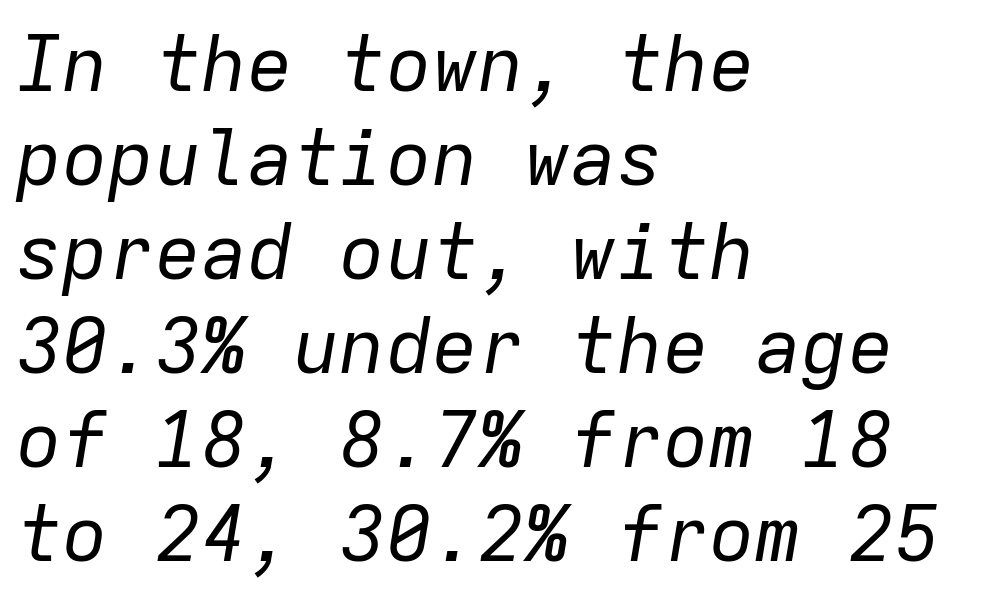
{"italic": "yes", "lean": "right", "slant_degrees": 9, "bold": "no", "weight": "regular", "width": "normal", "stroke_contrast": "low", "x_height": "medium", "monospaced": "yes", "underline": "no", "align": "left", "line_spacing_ratio": 1.22, "letter_spacing": "normal", "letter_spacing_em": 0.0, "glyph_px": 77}
